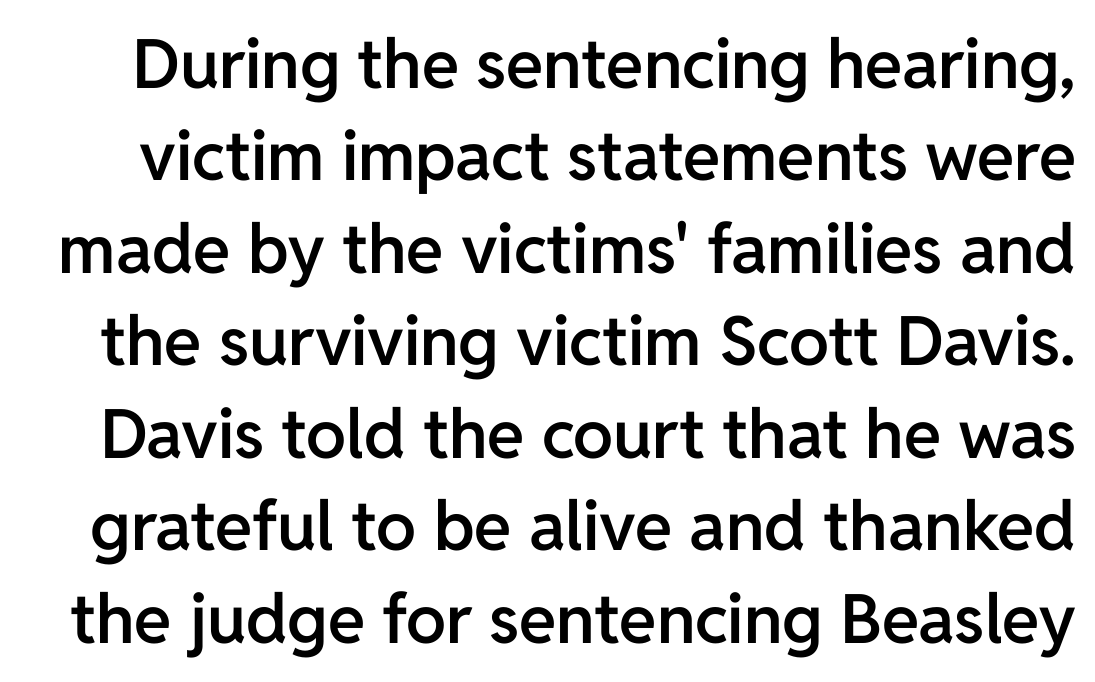
The image shows 68 px semibold sans-serif type, upright; set normal line spacing (1.36x), normal letter spacing, not underlined; low stroke contrast and a medium x-height.
